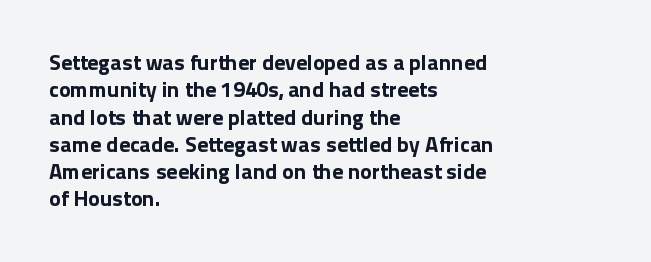
Chunky letters — that's bold for sure. Caption: standard tracking, unaltered. Descenders are the only things crossing below the line. Typeset ragged right — the left edge is the straight one. The letters stand upright; this is a roman face.
